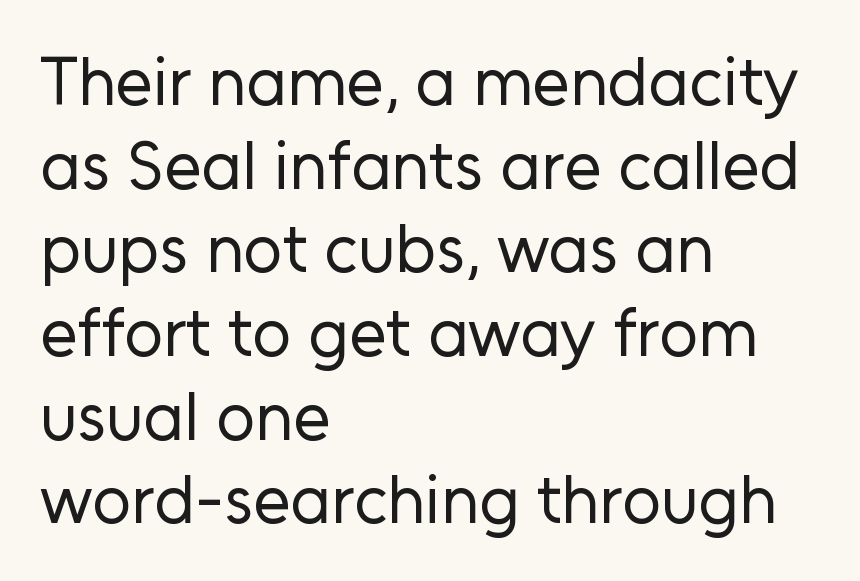
Q: Is the text bold? A: No.
Q: Is the text italic (slanted)? A: No, it is upright.
Q: Is the typeface a serif or a sans-serif typeface? A: Sans-serif.
Q: Is the text underlined? A: No.
Q: How is the paragraph aligned? A: Left-aligned.
Q: Is the spacing between letters normal or unusually wide? A: Normal.
Q: Width (condensed, normal, or wide)? A: Normal.
Q: Stroke contrast? A: Low.
Q: x-height? A: Medium.
Q: Monospaced? A: No.
